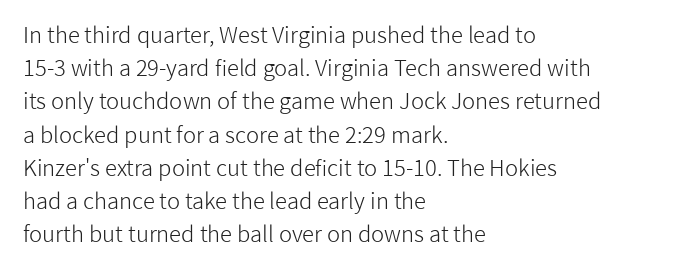
{"italic": "no", "bold": "no", "underline": "no", "align": "left", "line_spacing": "normal", "line_spacing_ratio": 1.51, "letter_spacing": "normal", "letter_spacing_em": 0.0, "glyph_px": 22}
